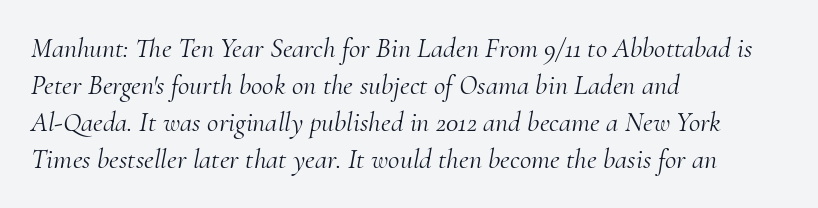
{"serif": "yes", "italic": "yes", "lean": "right", "slant_degrees": 10, "bold": "no", "weight": "light", "width": "normal", "stroke_contrast": "medium", "x_height": "small", "monospaced": "no", "underline": "no", "align": "left", "line_spacing": "normal", "line_spacing_ratio": 1.32, "letter_spacing": "normal", "letter_spacing_em": 0.0, "glyph_px": 28}
